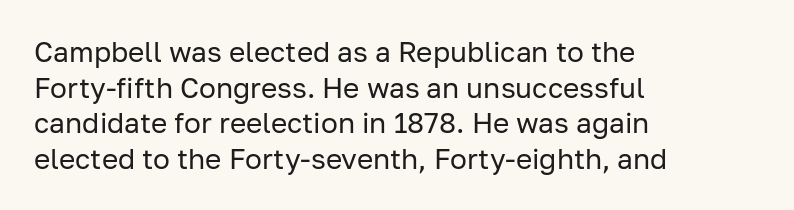
{"serif": "no", "italic": "no", "bold": "no", "weight": "regular", "width": "normal", "stroke_contrast": "low", "x_height": "medium", "monospaced": "no", "underline": "no", "align": "left", "line_spacing": "normal", "line_spacing_ratio": 1.27, "letter_spacing": "normal", "letter_spacing_em": 0.0, "glyph_px": 28}
